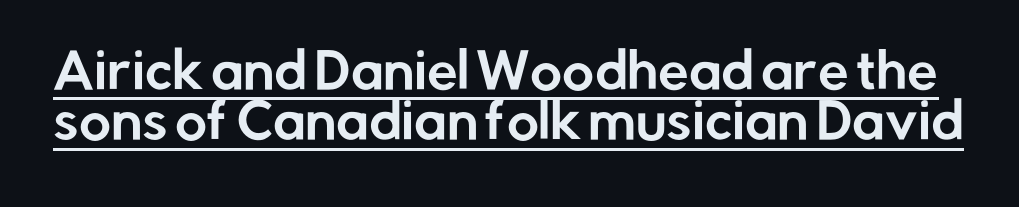
{"serif": "no", "italic": "no", "width": "normal", "stroke_contrast": "low", "x_height": "medium", "monospaced": "no", "underline": "yes", "line_spacing": "tight", "line_spacing_ratio": 1.03, "letter_spacing": "normal", "letter_spacing_em": 0.0, "glyph_px": 49}
